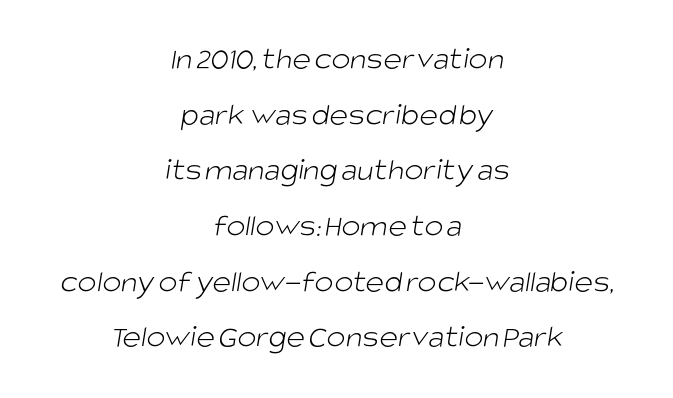
Bare-footed words on every line. The text was rendered using a sans face with plain stroke endings. No extra ink here — the face is not bold. These lines are centered, leaving both edges ragged. These lines are rendered in a variable-pitch font. The horizontal fit of the characters is conventional and even.
